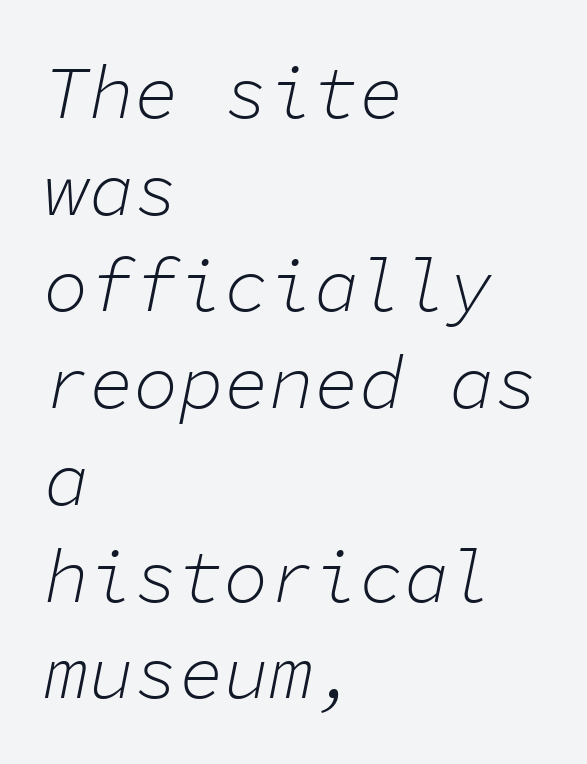
{"italic": "yes", "lean": "right", "slant_degrees": 11, "bold": "no", "weight": "light", "width": "normal", "stroke_contrast": "low", "x_height": "medium", "monospaced": "yes", "underline": "no", "align": "left", "line_spacing": "normal", "line_spacing_ratio": 1.29, "letter_spacing": "normal", "letter_spacing_em": 0.0, "glyph_px": 75}
